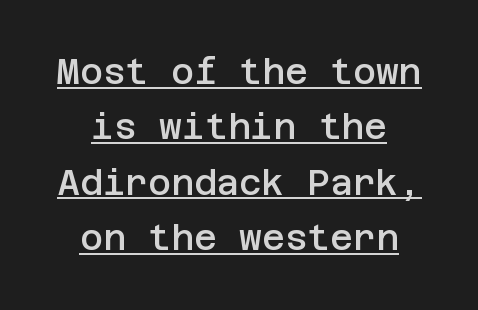
{"serif": "no", "italic": "no", "bold": "semi", "weight": "semibold", "width": "normal", "stroke_contrast": "low", "x_height": "large", "underline": "yes", "align": "center", "line_spacing": "normal", "line_spacing_ratio": 1.58, "letter_spacing": "normal", "letter_spacing_em": 0.0, "glyph_px": 35}
